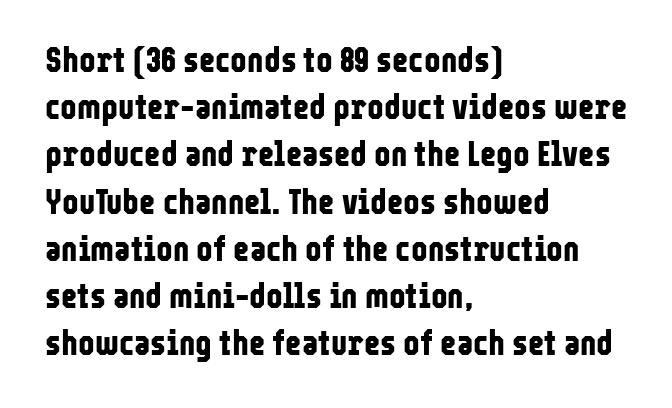
Q: Is the text bold? A: Yes.
Q: Is the text italic (slanted)? A: No, it is upright.
Q: Is the typeface a serif or a sans-serif typeface? A: Sans-serif.
Q: Is the text underlined? A: No.
Q: How is the paragraph aligned? A: Left-aligned.
Q: Is the spacing between letters normal or unusually wide? A: Normal.
Q: Is the spacing between lines tight, normal or loose? A: Normal.
Q: Width (condensed, normal, or wide)? A: Condensed.
Q: Stroke contrast? A: Low.
Q: x-height? A: Medium.
Q: Monospaced? A: No.
